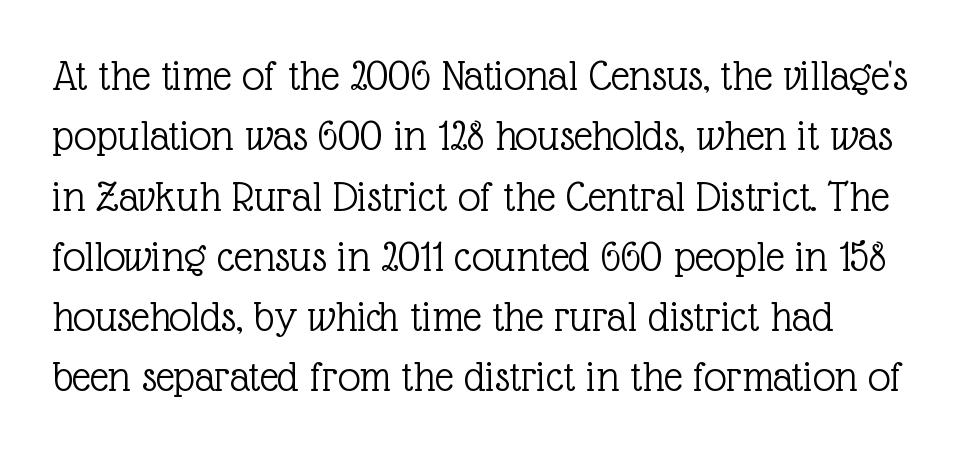
{"serif": "yes", "italic": "no", "bold": "no", "weight": "light", "width": "normal", "x_height": "medium", "monospaced": "no", "underline": "no", "line_spacing": "normal", "line_spacing_ratio": 1.34, "letter_spacing": "normal", "letter_spacing_em": 0.0, "glyph_px": 45}
